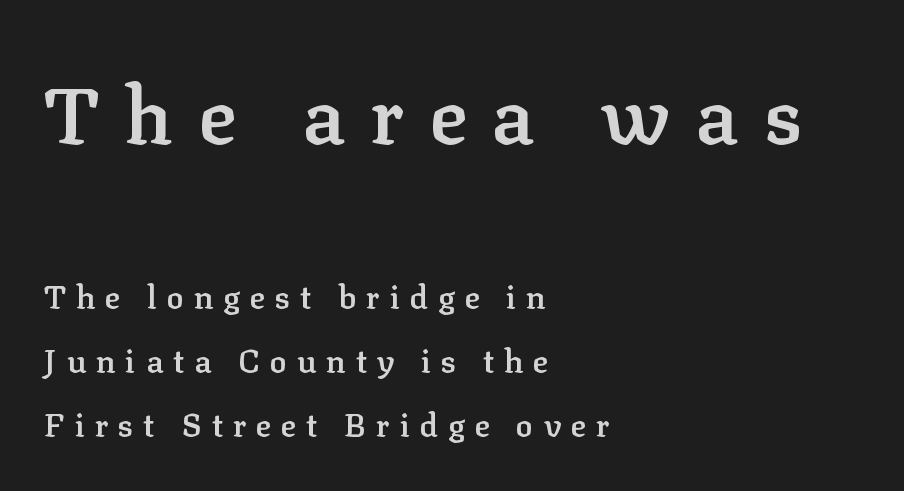
Q: Is the text bold? A: Semi-bold.
Q: Is the text italic (slanted)? A: No, it is upright.
Q: Is the typeface a serif or a sans-serif typeface? A: Serif.
Q: Is the text underlined? A: No.
Q: How is the paragraph aligned? A: Left-aligned.
Q: Is the spacing between letters normal or unusually wide? A: Unusually wide.
Q: Is the spacing between lines tight, normal or loose? A: Loose.
Q: Which block of text is set in a larger size, the first (top) or the second (bottom)? A: The first (top) one.
Q: Width (condensed, normal, or wide)? A: Normal.
Q: Stroke contrast? A: Low.
Q: x-height? A: Medium.
Q: Monospaced? A: No.
